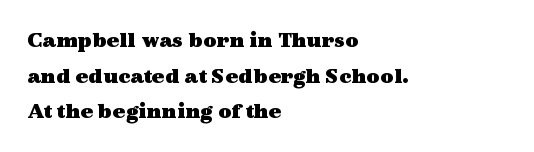
Is the block centered? No — it sits flush against the left margin. A full-strength bold gives these letters their thick strokes. The zone under the glyphs is completely vacant. This sample uses an upright cut, with every glyph sitting square on the baseline. The passage shown has conventional tracking throughout. The line-height multiplier appears to be the usual default.
